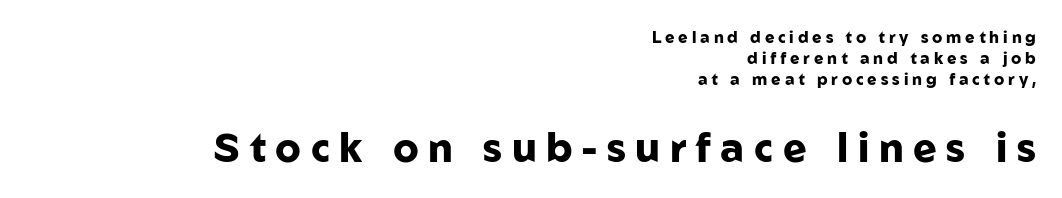
The image shows 40 px heavy sans-serif type, upright; set right-aligned, normal line spacing (1.31x), unusually wide letter spacing (+0.24 em), not underlined; the second (bottom) block is 2.5x larger; low stroke contrast and a medium x-height.
